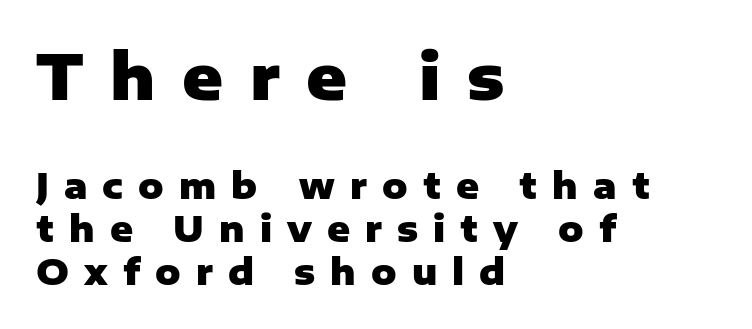
Q: Is the text bold? A: Yes.
Q: Is the text italic (slanted)? A: No, it is upright.
Q: Is the typeface a serif or a sans-serif typeface? A: Sans-serif.
Q: Is the text underlined? A: No.
Q: How is the paragraph aligned? A: Left-aligned.
Q: Is the spacing between letters normal or unusually wide? A: Unusually wide.
Q: Which block of text is set in a larger size, the first (top) or the second (bottom)? A: The first (top) one.
Q: Width (condensed, normal, or wide)? A: Normal.
Q: Stroke contrast? A: Low.
Q: x-height? A: Medium.
Q: Monospaced? A: No.
